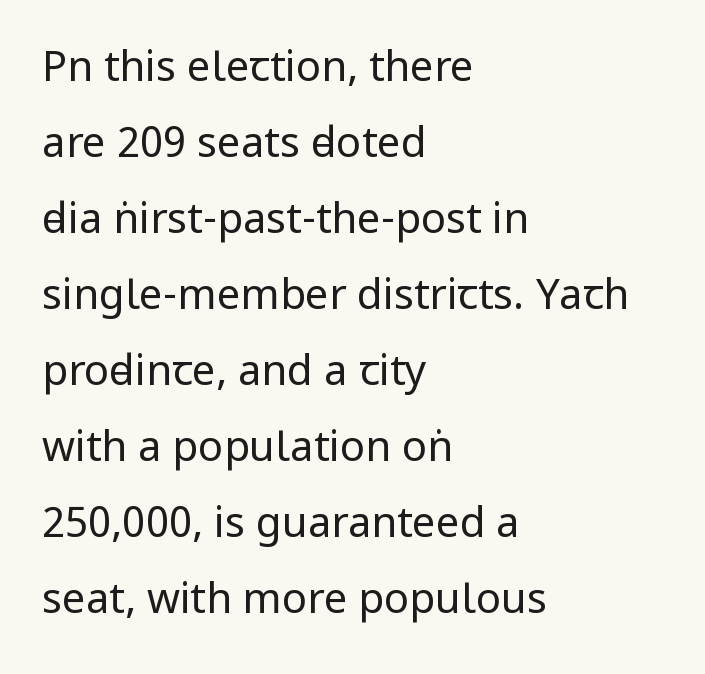
The face used here is proportionally spaced, like ordinary book or web type. Is this a sans? Yes — the strokes have no serifs. The string is rendered with underlining switched off. Designer's note — italics off, roman on.
